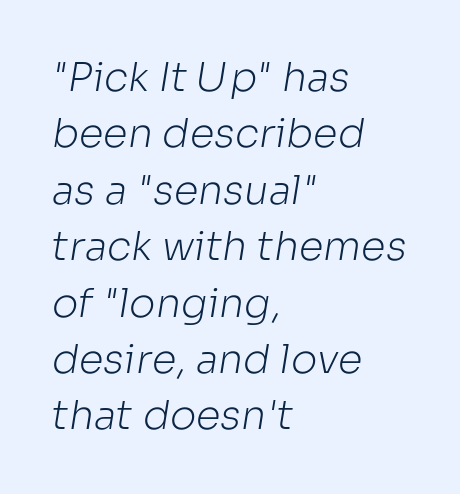
{"serif": "no", "bold": "no", "weight": "light", "width": "normal", "stroke_contrast": "low", "x_height": "medium", "monospaced": "no", "underline": "no", "align": "left", "line_spacing": "normal", "line_spacing_ratio": 1.41, "letter_spacing": "normal", "letter_spacing_em": 0.0, "glyph_px": 40}
